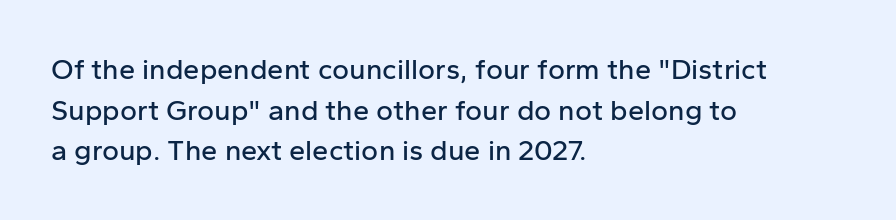
Casual observation: everything's shoved over to the left. Short note: letters normally spaced. Rule under the text: the space is simply empty. Reading down the column, the eye jumps a familiar distance to each next line. Note the varied advance widths — an 'i' is clearly narrower than an 'm'. This sample uses an upright cut, with every glyph sitting square on the baseline.
